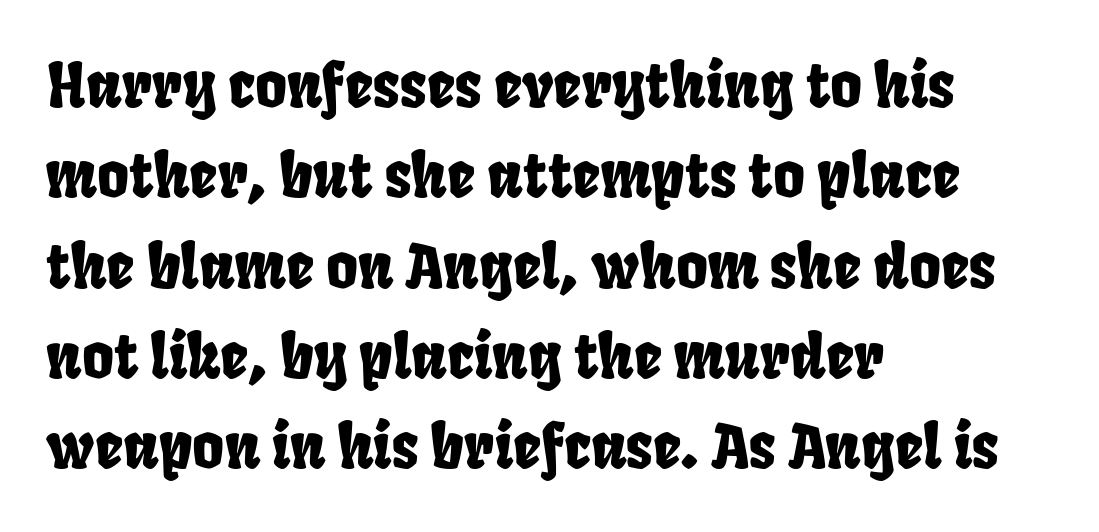
The image shows 61 px condensed sans-serif type; set left-aligned, normal line spacing (1.48x), normal letter spacing, not underlined; low stroke contrast and a large x-height.
